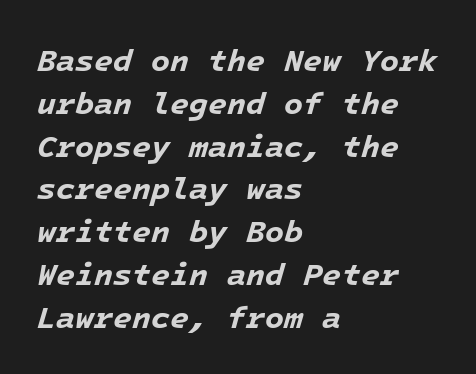
You can tell it's italic because the verticals aren't actually vertical. No extra tracking has been applied to these lines. The rag falls on the right side of this text block. Interline gaps are of average width in this sample. The glyphs have the mass of a bold cut.
